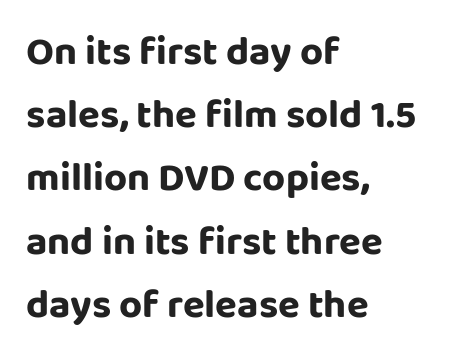
Q: Is the text italic (slanted)? A: No, it is upright.
Q: Is the typeface a serif or a sans-serif typeface? A: Sans-serif.
Q: Is the text underlined? A: No.
Q: How is the paragraph aligned? A: Left-aligned.
Q: Is the spacing between letters normal or unusually wide? A: Normal.
Q: Is the spacing between lines tight, normal or loose? A: Normal.
Q: Width (condensed, normal, or wide)? A: Normal.
Q: Stroke contrast? A: Low.
Q: x-height? A: Large.
Q: Monospaced? A: No.
